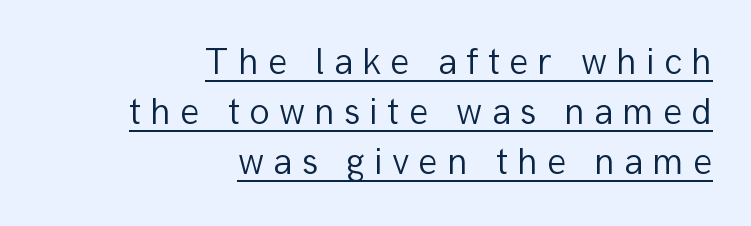
Each line ends at the same right margin while the left side varies. Looks like regular typesetting: each glyph gets only the width it needs. This is underlined copy, the kind a proofreader might mark for attention. Summary of vertical rhythm: regular, with standard interline spacing.
